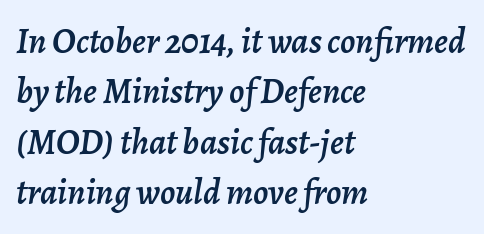
Q: Is the text italic (slanted)? A: Yes, it leans right by about 7 degrees.
Q: Is the text underlined? A: No.
Q: How is the paragraph aligned? A: Left-aligned.
Q: Is the spacing between letters normal or unusually wide? A: Normal.
Q: Is the spacing between lines tight, normal or loose? A: Normal.
Q: Width (condensed, normal, or wide)? A: Normal.
Q: Stroke contrast? A: Low.
Q: x-height? A: Medium.
Q: Monospaced? A: No.
